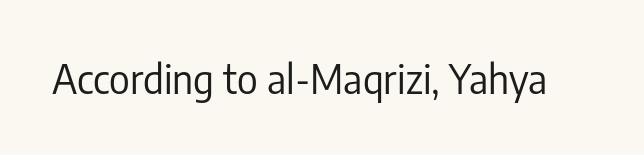
Q: Is the text bold? A: No.
Q: Is the text italic (slanted)? A: No, it is upright.
Q: Is the typeface a serif or a sans-serif typeface? A: Sans-serif.
Q: Is the text underlined? A: No.
Q: Is the spacing between letters normal or unusually wide? A: Normal.
Q: Width (condensed, normal, or wide)? A: Condensed.
Q: Stroke contrast? A: Low.
Q: x-height? A: Medium.
Q: Monospaced? A: No.
